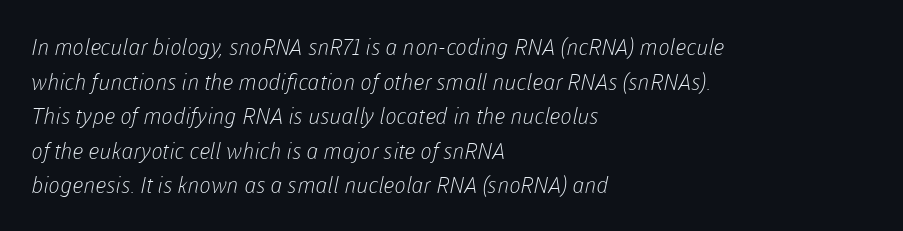
Q: Is the text bold? A: No.
Q: Is the text underlined? A: No.
Q: How is the paragraph aligned? A: Left-aligned.
Q: Is the spacing between letters normal or unusually wide? A: Normal.
Q: Is the spacing between lines tight, normal or loose? A: Normal.
